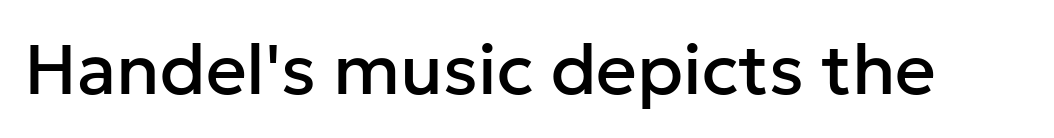
Q: Is the text italic (slanted)? A: No, it is upright.
Q: Is the typeface a serif or a sans-serif typeface? A: Sans-serif.
Q: Is the text underlined? A: No.
Q: Is the spacing between letters normal or unusually wide? A: Normal.
Q: Width (condensed, normal, or wide)? A: Normal.
Q: Stroke contrast? A: Low.
Q: x-height? A: Medium.
Q: Monospaced? A: No.
